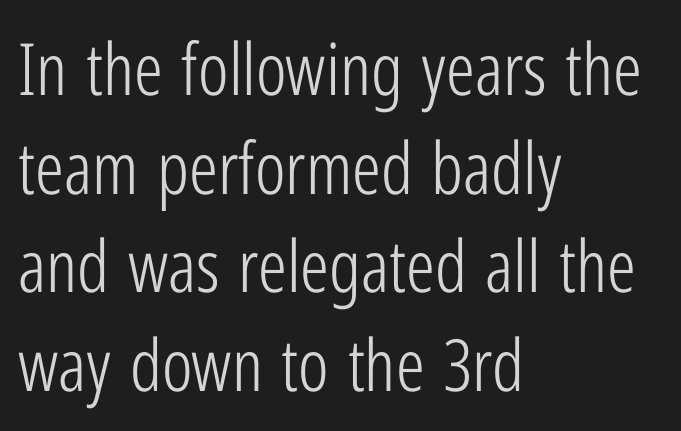
The image shows 72 px light, condensed sans-serif type, upright; set left-aligned, normal line spacing (1.37x), normal letter spacing, not underlined; low stroke contrast and a medium x-height.
